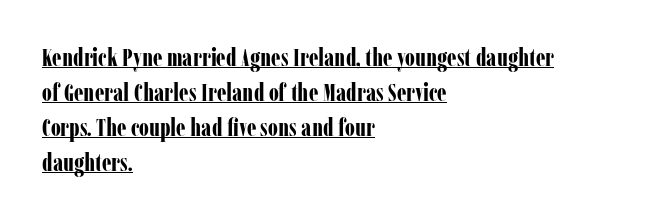
Quick note: underline on. Observe the ordinary spacing: letters are neighbours, not strangers. Baseline-to-baseline distance is the conventional proportion of letter height. In terms of posture, this sample is upright. Typographic density is high because the face is bold. A classic flush-left, rag-right setting is used for this passage.
